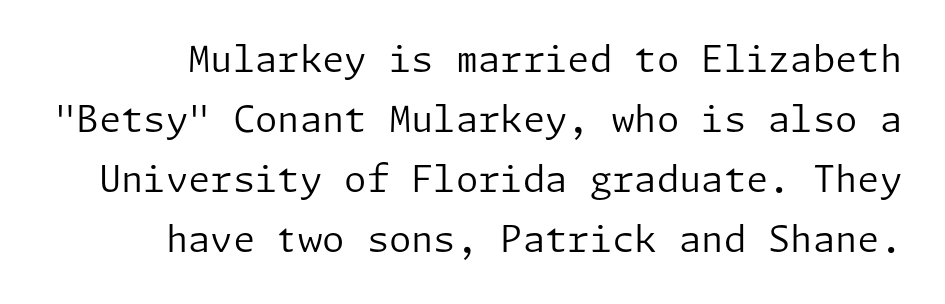
{"serif": "no", "italic": "no", "bold": "no", "weight": "regular", "width": "normal", "stroke_contrast": "low", "x_height": "medium", "underline": "no", "line_spacing": "normal", "line_spacing_ratio": 1.67, "letter_spacing": "normal", "letter_spacing_em": 0.0, "glyph_px": 36}
